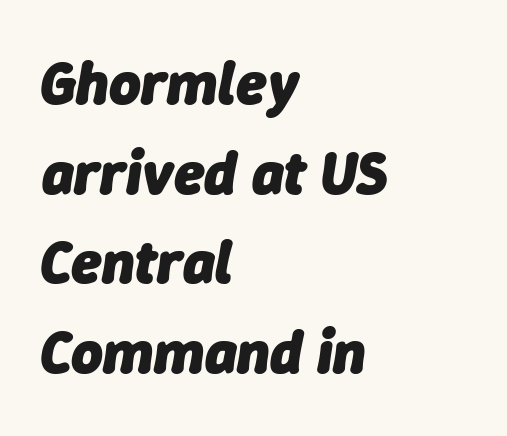
The rows are spaced the way most documents space them. The string is rendered with underlining switched off. The specimen reads as italic at a glance. Is this a fixed-width face? No — the glyphs have proportional, varying widths. Letter spacing: default. A classic flush-left, rag-right setting is used for this passage.
